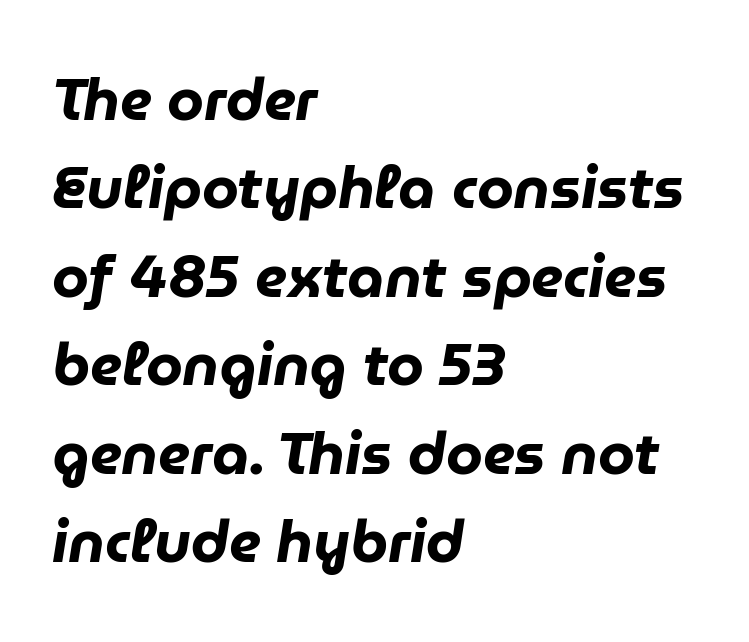
Q: Is the text bold? A: Yes.
Q: Is the text italic (slanted)? A: Yes, it leans right by about 9 degrees.
Q: Is the text underlined? A: No.
Q: How is the paragraph aligned? A: Left-aligned.
Q: Is the spacing between letters normal or unusually wide? A: Normal.
Q: Is the spacing between lines tight, normal or loose? A: Normal.
Q: Width (condensed, normal, or wide)? A: Normal.
Q: Stroke contrast? A: Low.
Q: x-height? A: Medium.
Q: Monospaced? A: No.
